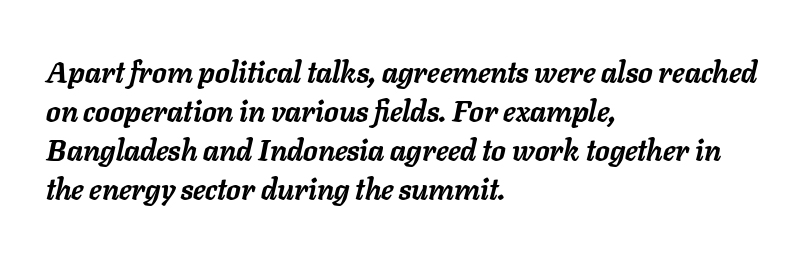
{"italic": "yes", "lean": "right", "slant_degrees": 11, "bold": "yes", "weight": "semibold", "width": "normal", "stroke_contrast": "low", "x_height": "medium", "monospaced": "no", "underline": "no", "align": "left", "line_spacing": "normal", "line_spacing_ratio": 1.34, "letter_spacing": "normal", "letter_spacing_em": 0.0, "glyph_px": 29}
